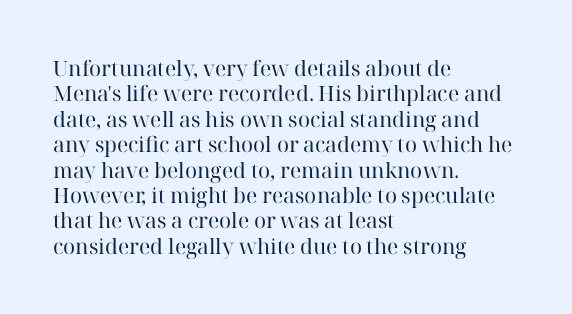
A bare baseline throughout the passage. Line beginnings align vertically; line endings do not. This sample uses plain, unmodified letter spacing. Posture: straight, roman, zero tilt. Is this a heavy cut? Hardly; it is regular or lighter.
